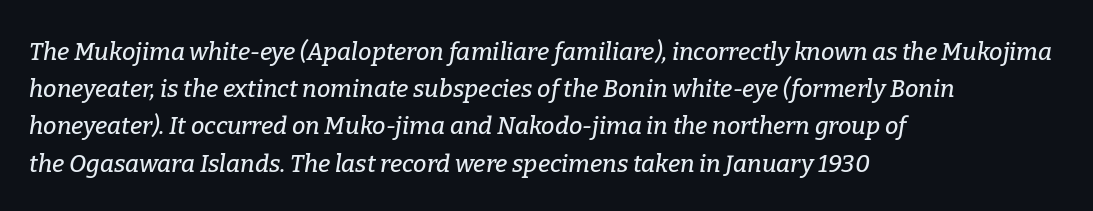
The image shows 24 px text type, italic (leaning right); set left-aligned, normal line spacing (1.55x), normal letter spacing, not underlined.
